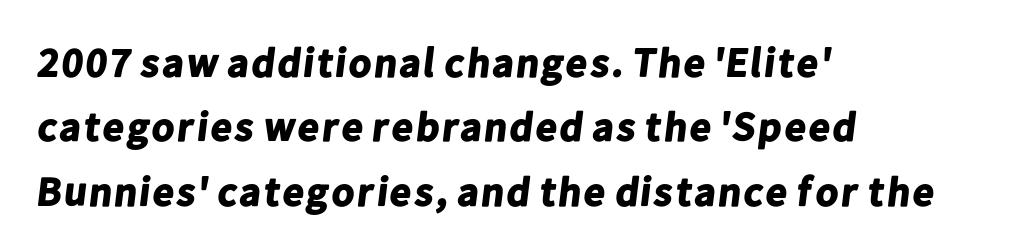
The face used here has the dense, thick strokes of a bold. A typesetter would call this zero additional tracking. Here the designer chose a conventional face with non-uniform glyph widths. This rendering employs a face without finishing strokes, i.e., a sans-serif.
